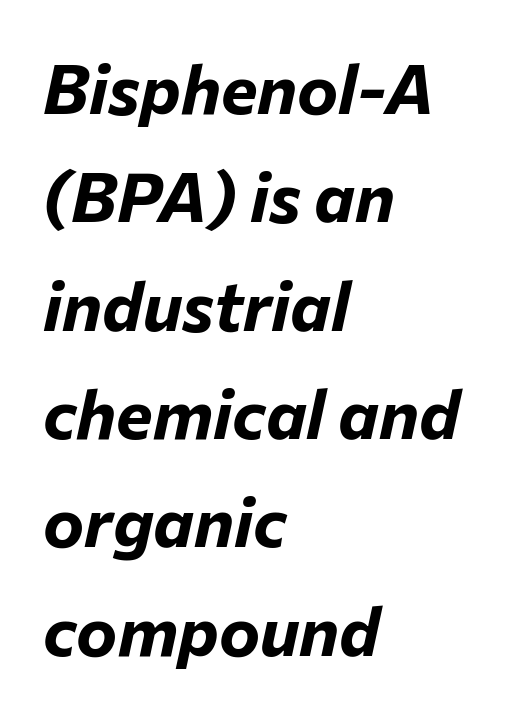
Q: Is the text bold? A: Yes.
Q: Is the text italic (slanted)? A: Yes, it leans right by about 12 degrees.
Q: Is the text underlined? A: No.
Q: How is the paragraph aligned? A: Left-aligned.
Q: Is the spacing between letters normal or unusually wide? A: Normal.
Q: Is the spacing between lines tight, normal or loose? A: Normal.
Q: Width (condensed, normal, or wide)? A: Normal.
Q: Stroke contrast? A: Low.
Q: x-height? A: Medium.
Q: Monospaced? A: No.
